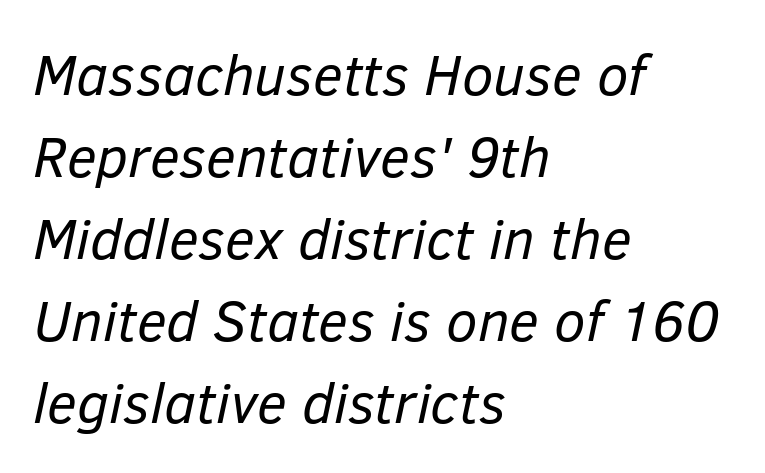
{"italic": "yes", "lean": "right", "slant_degrees": 12, "bold": "no", "weight": "regular", "width": "normal", "stroke_contrast": "low", "x_height": "medium", "monospaced": "no", "underline": "no", "align": "left", "line_spacing": "normal", "line_spacing_ratio": 1.44, "letter_spacing": "normal", "letter_spacing_em": 0.0, "glyph_px": 57}
